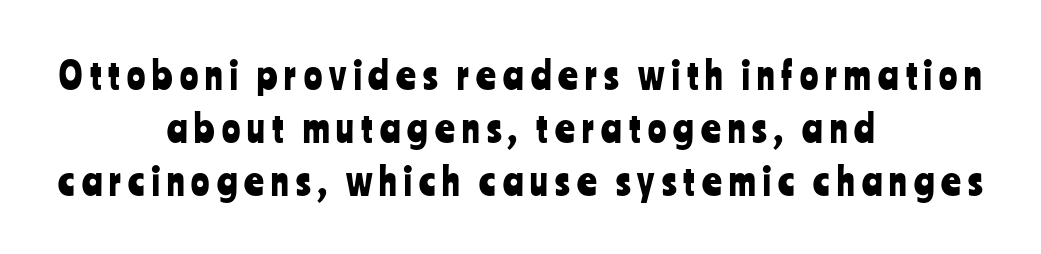
The image shows 38 px condensed sans-serif type, upright; set centered, normal line spacing (1.39x), not underlined; low stroke contrast and a medium x-height.
